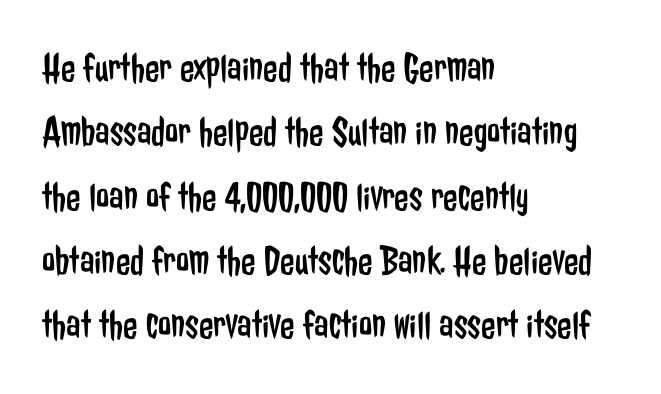
{"serif": "no", "italic": "no", "bold": "no", "weight": "regular", "width": "condensed", "stroke_contrast": "low", "x_height": "medium", "monospaced": "no", "underline": "no", "align": "left", "line_spacing": "normal", "line_spacing_ratio": 1.53, "letter_spacing": "normal", "letter_spacing_em": 0.0, "glyph_px": 42}
